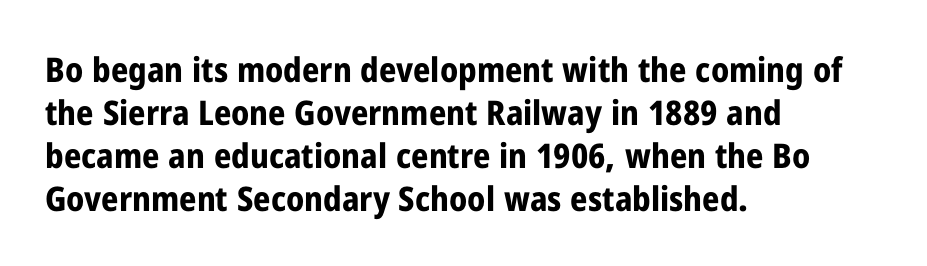
The image shows 34 px bold, condensed sans-serif type, upright; set left-aligned, normal line spacing (1.26x), normal letter spacing, not underlined; low stroke contrast and a medium x-height.
